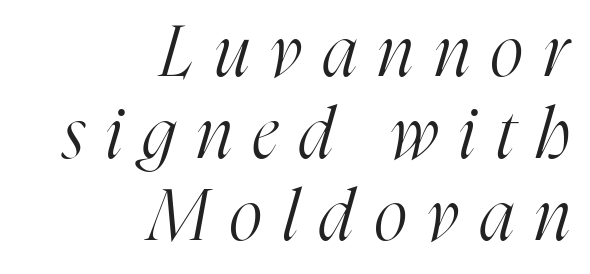
Q: Is the text bold? A: No.
Q: Is the text italic (slanted)? A: Yes, it leans right by about 16 degrees.
Q: Is the typeface a serif or a sans-serif typeface? A: Serif.
Q: Is the text underlined? A: No.
Q: How is the paragraph aligned? A: Right-aligned.
Q: Is the spacing between letters normal or unusually wide? A: Unusually wide.
Q: Width (condensed, normal, or wide)? A: Condensed.
Q: Stroke contrast? A: High.
Q: x-height? A: Medium.
Q: Monospaced? A: No.
